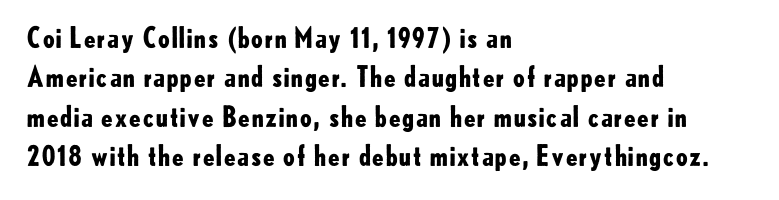
Summary of weight: heavy, a full bold. The gap between lines stays unmarked. Each word holds together tightly as a unit, with standard inter-letter gaps. The letters advance in unequal steps, a hallmark of proportional type. Vertically, the passage feels balanced, rows spaced as you'd expect.
